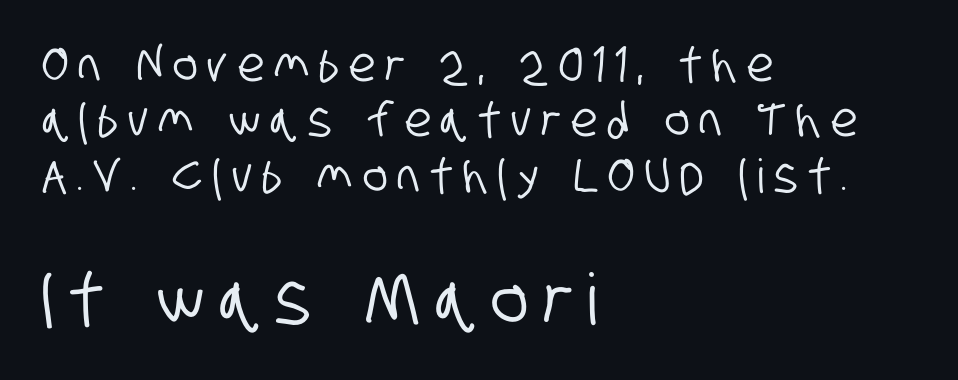
{"serif": "no", "width": "condensed", "stroke_contrast": "low", "x_height": "large", "monospaced": "no", "underline": "no", "align": "left", "line_spacing_ratio": 1.18, "letter_spacing": "wide", "letter_spacing_em": 0.22, "larger_block": "second", "size_ratio": 1.51, "glyph_px": 71}
